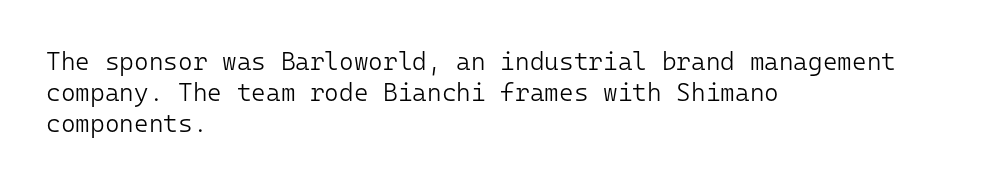
A light-to-regular cut is what we see here. Clear beneath every line of the passage. Vertical strokes here are truly vertical. The passage shown has conventional tracking throughout. Leftover space on each line is placed entirely after the last word.
